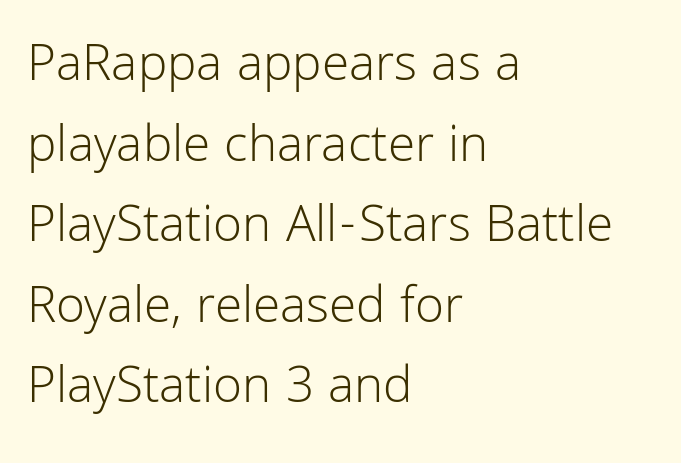
This is sans-serif lettering, the kind often seen on screens and signage. Each new line begins a customary step beneath the previous one. Is this a fixed-width face? No — the glyphs have proportional, varying widths. Each stroke keeps to a modest, everyday thickness or less. You can tell it's not italic because the verticals are truly vertical. Where is the straight margin? On the left.
